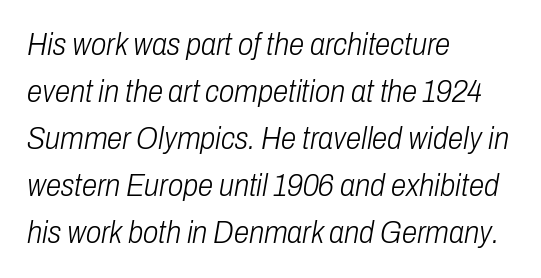
{"italic": "yes", "lean": "right", "slant_degrees": 10, "bold": "no", "weight": "light", "width": "condensed", "stroke_contrast": "low", "x_height": "medium", "monospaced": "no", "underline": "no", "align": "left", "line_spacing": "normal", "line_spacing_ratio": 1.52, "letter_spacing": "normal", "letter_spacing_em": 0.0, "glyph_px": 31}
